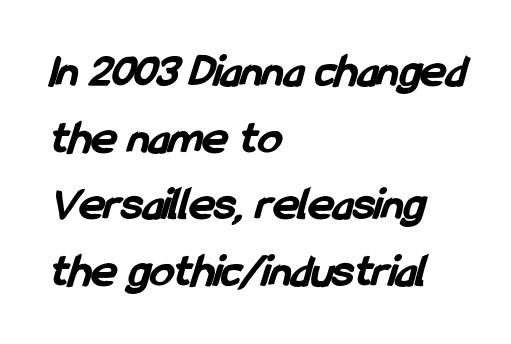
The glyphs are unaccompanied by any horizontal stroke below them. Each new line begins a customary step beneath the previous one. Unlike a traditional serif, this face leaves its strokes unadorned. This is heavy type, rendered in bold. Reading down the block, your eye returns to a fixed left position each line.
